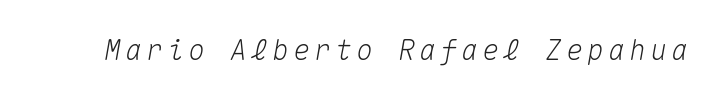
{"italic": "yes", "lean": "right", "slant_degrees": 10, "width": "normal", "stroke_contrast": "medium", "x_height": "medium", "monospaced": "yes", "underline": "no", "glyph_px": 28}
